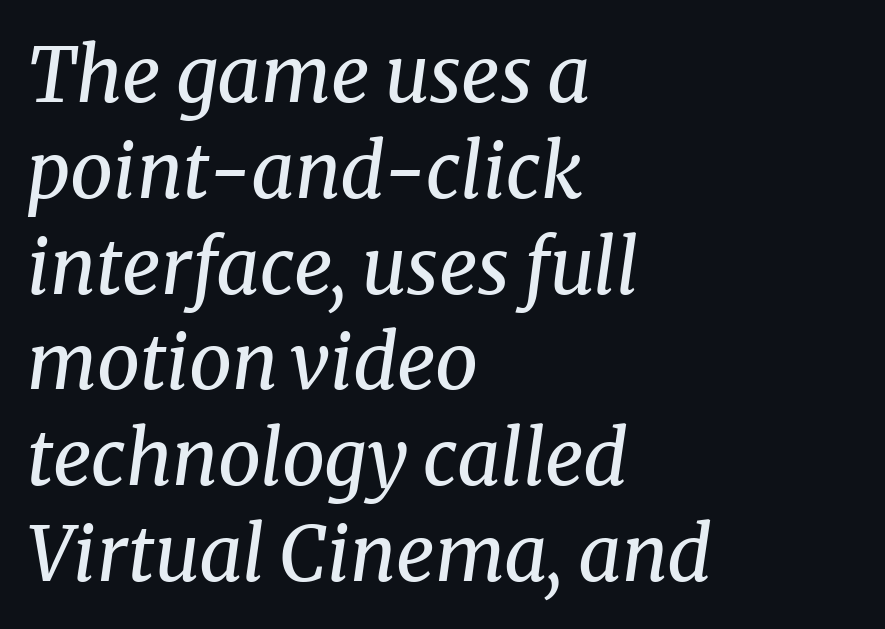
{"serif": "yes", "italic": "yes", "lean": "right", "slant_degrees": 8, "bold": "no", "weight": "regular", "width": "normal", "stroke_contrast": "medium", "x_height": "medium", "monospaced": "no", "underline": "no", "align": "left", "line_spacing": "normal", "line_spacing_ratio": 1.26, "letter_spacing": "normal", "letter_spacing_em": 0.0, "glyph_px": 76}
